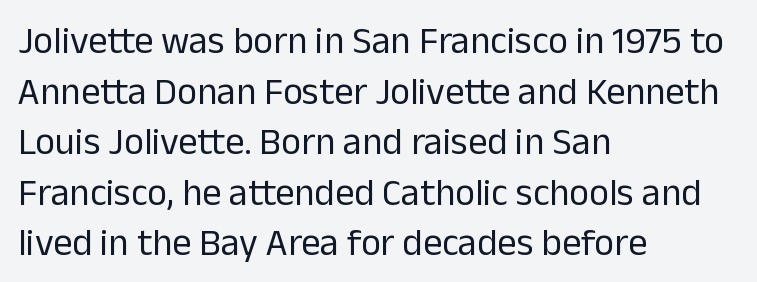
Each stroke keeps to a modest, everyday thickness or less. A student would call this left alignment; a typographer would say flush left, rag right. The words here are not underlined. Each letter keeps its own natural width here, so spacing adapts to shape.
